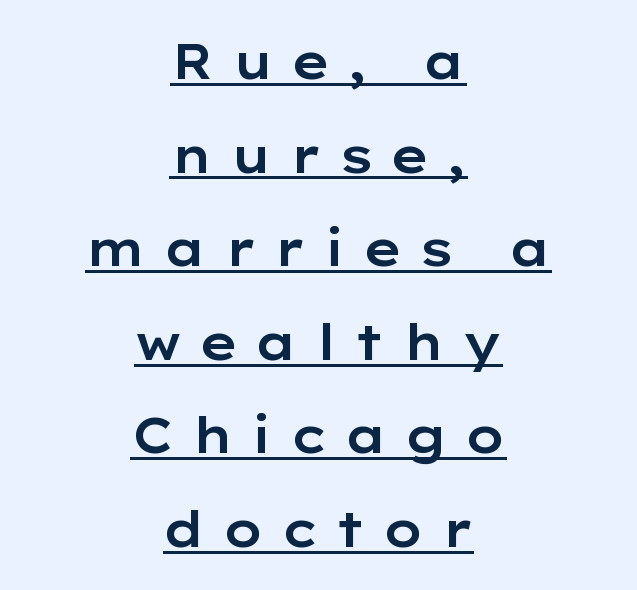
{"serif": "no", "italic": "no", "width": "wide", "stroke_contrast": "low", "x_height": "medium", "monospaced": "no", "underline": "yes", "align": "center", "line_spacing": "loose", "line_spacing_ratio": 1.91, "letter_spacing": "wide", "letter_spacing_em": 0.34, "glyph_px": 49}
